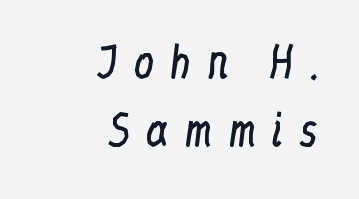
{"serif": "yes", "bold": "no", "weight": "regular", "width": "condensed", "stroke_contrast": "low", "x_height": "medium", "monospaced": "no", "underline": "no", "align": "right", "line_spacing": "normal", "line_spacing_ratio": 1.63, "letter_spacing": "wide", "letter_spacing_em": 0.33, "glyph_px": 42}
